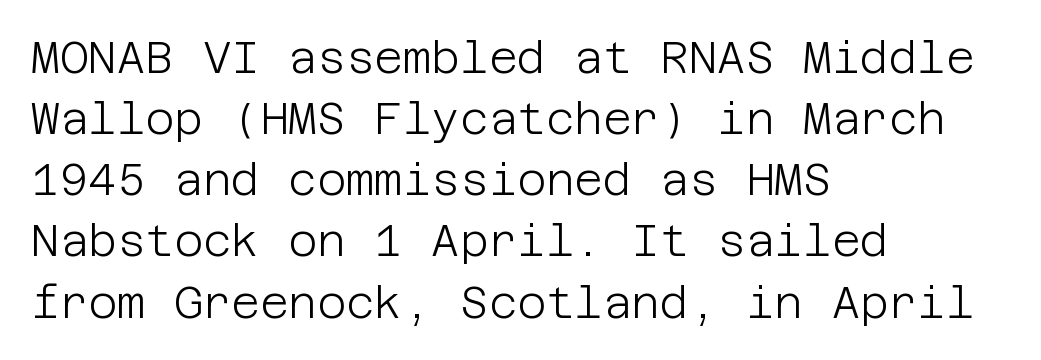
The image shows 44 px light sans-serif type, upright; set left-aligned, normal line spacing (1.39x), normal letter spacing, not underlined; low stroke contrast and a large x-height.
